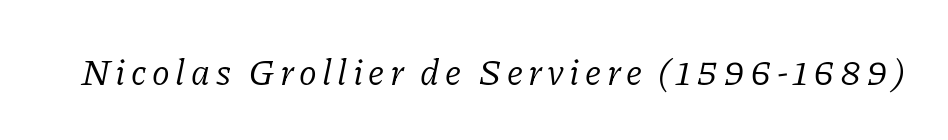
Q: Is the text bold? A: No.
Q: Is the text italic (slanted)? A: Yes, it leans right by about 11 degrees.
Q: Is the typeface a serif or a sans-serif typeface? A: Serif.
Q: Is the text underlined? A: No.
Q: Width (condensed, normal, or wide)? A: Normal.
Q: Stroke contrast? A: Low.
Q: x-height? A: Medium.
Q: Monospaced? A: No.
